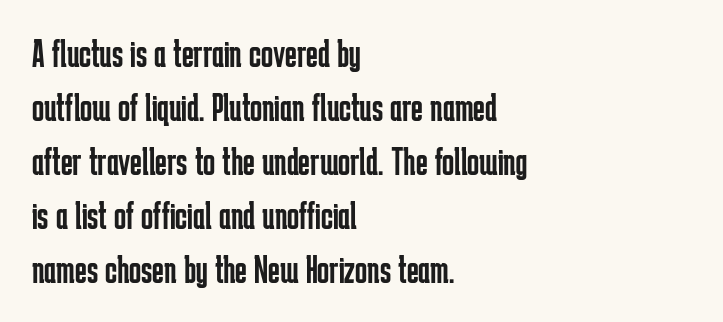
Q: Is the text bold? A: No.
Q: Is the text italic (slanted)? A: No, it is upright.
Q: Is the typeface a serif or a sans-serif typeface? A: Sans-serif.
Q: Is the text underlined? A: No.
Q: How is the paragraph aligned? A: Left-aligned.
Q: Is the spacing between letters normal or unusually wide? A: Normal.
Q: Is the spacing between lines tight, normal or loose? A: Normal.
Q: Width (condensed, normal, or wide)? A: Condensed.
Q: Stroke contrast? A: Low.
Q: x-height? A: Medium.
Q: Monospaced? A: No.
